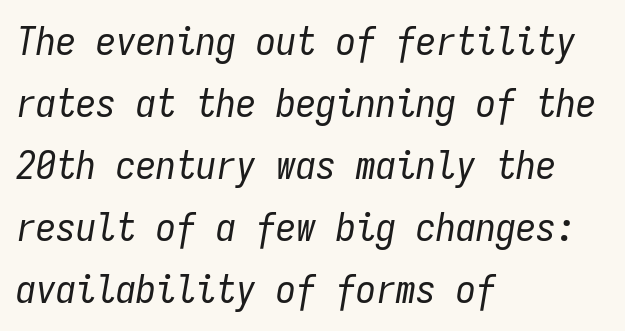
Q: Is the text bold? A: No.
Q: Is the text italic (slanted)? A: Yes, it leans right by about 9 degrees.
Q: Is the text underlined? A: No.
Q: How is the paragraph aligned? A: Left-aligned.
Q: Is the spacing between letters normal or unusually wide? A: Normal.
Q: Is the spacing between lines tight, normal or loose? A: Normal.
Q: Width (condensed, normal, or wide)? A: Condensed.
Q: Stroke contrast? A: Low.
Q: x-height? A: Medium.
Q: Monospaced? A: Yes.
